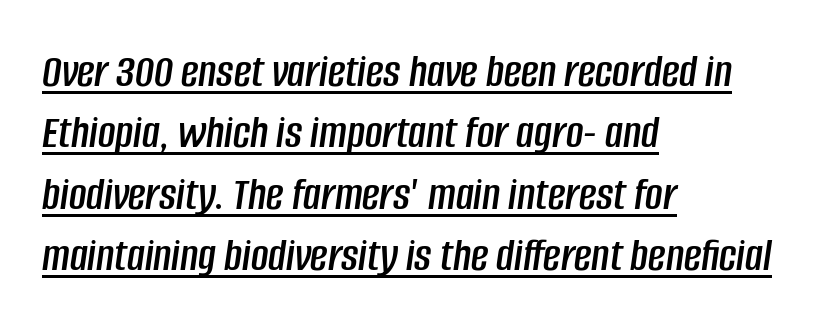
The image shows 48 px condensed type, italic (leaning right); set left-aligned, normal line spacing (1.28x), normal letter spacing, underlined; low stroke contrast and a large x-height.
